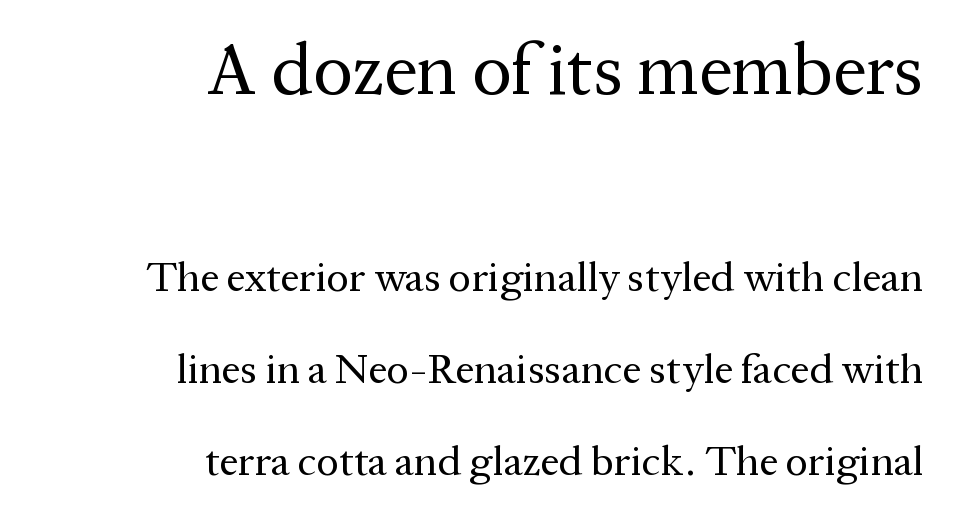
The image shows 74 px regular-weight serif type, upright; set right-aligned, loose line spacing (2.19x), normal letter spacing, not underlined; the first (top) block is 1.76x larger; medium stroke contrast and a medium x-height.
